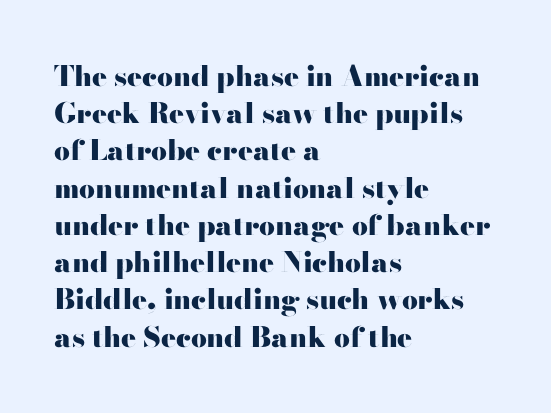
Nothing unusual about the tracking: characters are spaced as the font intends. What's the leading like? Ordinary, nothing unusual. Weight: bold. Honestly, there is no underline to notice here at all. Varying glyph widths throughout — classic text-font behaviour.
